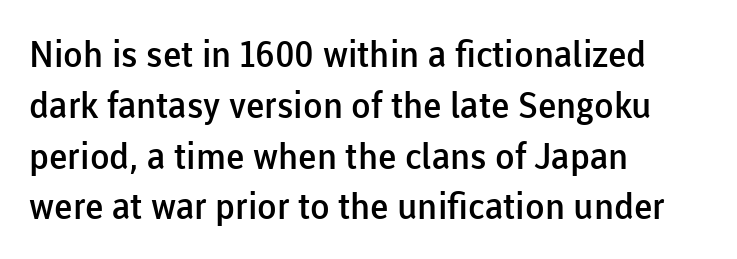
{"serif": "no", "italic": "no", "bold": "semi", "weight": "semibold", "width": "normal", "stroke_contrast": "low", "x_height": "medium", "monospaced": "no", "underline": "no", "align": "left", "line_spacing": "normal", "line_spacing_ratio": 1.41, "letter_spacing": "normal", "letter_spacing_em": 0.0, "glyph_px": 36}
